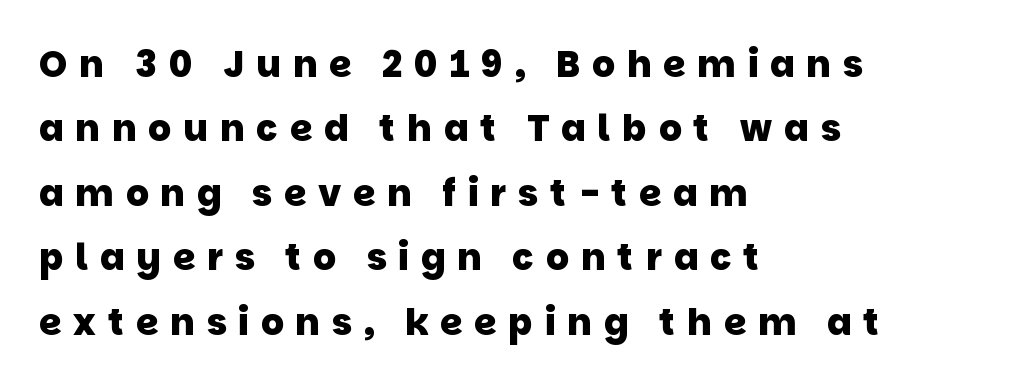
Q: Is the text bold? A: Yes.
Q: Is the typeface a serif or a sans-serif typeface? A: Sans-serif.
Q: Is the text underlined? A: No.
Q: How is the paragraph aligned? A: Left-aligned.
Q: Is the spacing between letters normal or unusually wide? A: Unusually wide.
Q: Width (condensed, normal, or wide)? A: Normal.
Q: Stroke contrast? A: Low.
Q: x-height? A: Large.
Q: Monospaced? A: No.
